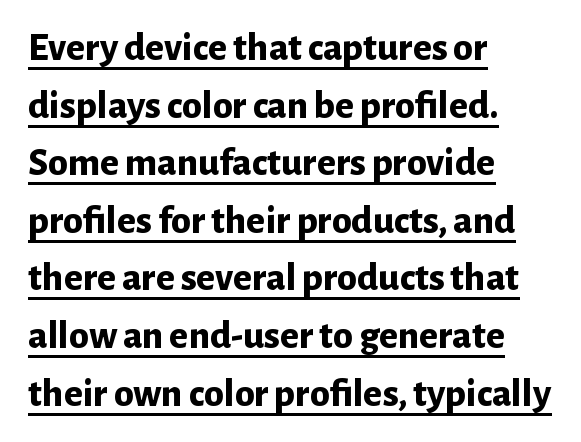
Q: Is the text bold? A: Yes.
Q: Is the text italic (slanted)? A: No, it is upright.
Q: Is the typeface a serif or a sans-serif typeface? A: Sans-serif.
Q: Is the text underlined? A: Yes.
Q: How is the paragraph aligned? A: Left-aligned.
Q: Is the spacing between letters normal or unusually wide? A: Normal.
Q: Is the spacing between lines tight, normal or loose? A: Normal.
Q: Width (condensed, normal, or wide)? A: Normal.
Q: Stroke contrast? A: Low.
Q: x-height? A: Medium.
Q: Monospaced? A: No.
